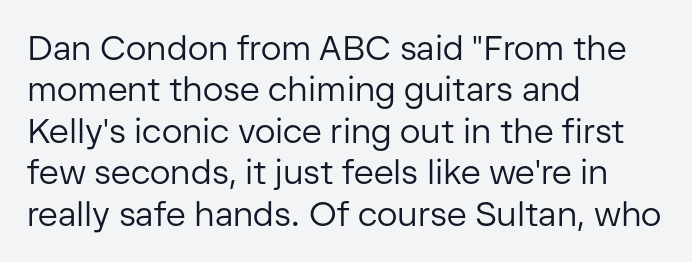
The image shows 34 px regular-weight sans-serif type, upright; set left-aligned, line spacing 1.22x, normal letter spacing, not underlined; low stroke contrast and a medium x-height.
